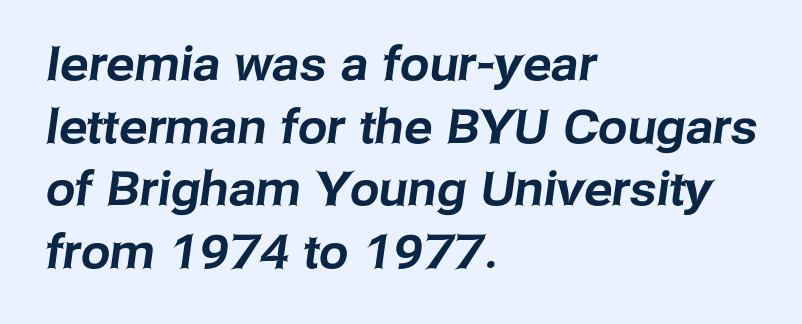
The image shows 47 px sans-serif type; set left-aligned, normal line spacing (1.33x), normal letter spacing, not underlined; low stroke contrast and a medium x-height.
